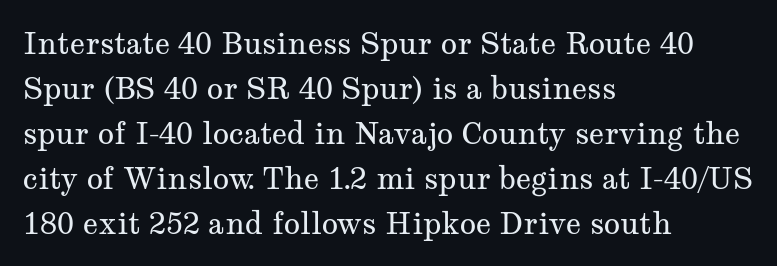
Q: Is the text bold? A: No.
Q: Is the text italic (slanted)? A: No, it is upright.
Q: Is the typeface a serif or a sans-serif typeface? A: Serif.
Q: Is the text underlined? A: No.
Q: How is the paragraph aligned? A: Left-aligned.
Q: Is the spacing between letters normal or unusually wide? A: Normal.
Q: Is the spacing between lines tight, normal or loose? A: Normal.
Q: Width (condensed, normal, or wide)? A: Wide.
Q: Stroke contrast? A: Medium.
Q: x-height? A: Medium.
Q: Monospaced? A: No.
